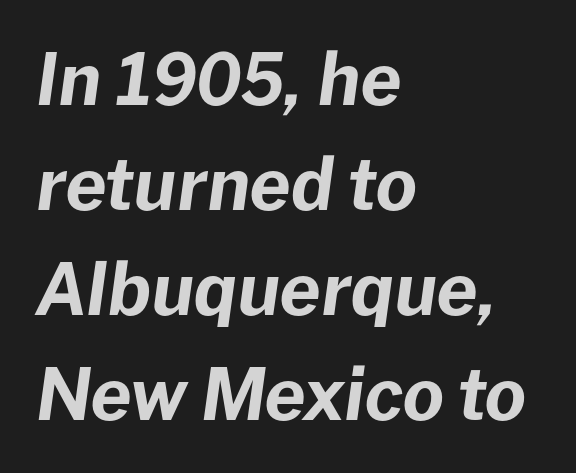
{"italic": "yes", "lean": "right", "slant_degrees": 8, "bold": "yes", "weight": "bold", "width": "normal", "stroke_contrast": "low", "x_height": "medium", "monospaced": "no", "underline": "no", "align": "left", "line_spacing": "normal", "line_spacing_ratio": 1.48, "letter_spacing": "normal", "letter_spacing_em": 0.0, "glyph_px": 71}
